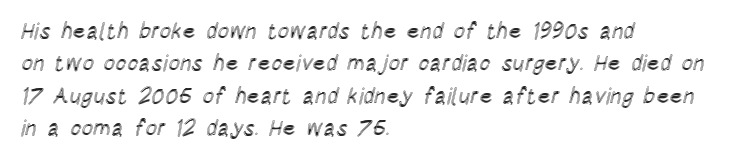
Bare-footed words on every line. The space between consecutive lines is moderate. Caption: standard tracking, unaltered. The text block is weighted toward the left margin, trailing off unevenly rightward.
